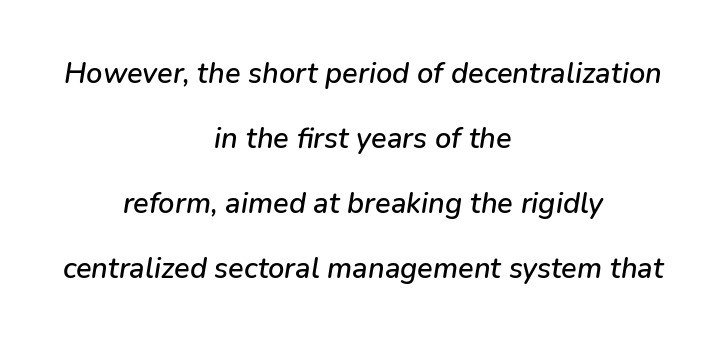
Type without underlining. The passage shown is typed in a proportional face where columns would drift. The lettering tilts uniformly, giving the passage an italic look. The vertical gap from one line to the next is large. There is no visible air inserted between adjacent glyphs.
